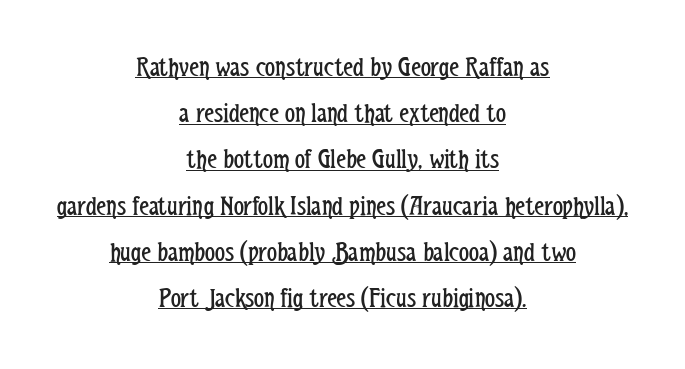
{"serif": "no", "italic": "no", "bold": "no", "weight": "regular", "width": "condensed", "stroke_contrast": "low", "x_height": "medium", "monospaced": "no", "underline": "yes", "align": "center", "line_spacing": "normal", "line_spacing_ratio": 1.65, "letter_spacing": "normal", "letter_spacing_em": 0.0, "glyph_px": 28}
